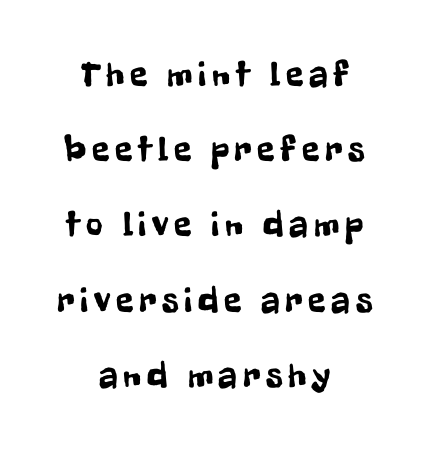
Q: Is the text italic (slanted)? A: No, it is upright.
Q: Is the typeface a serif or a sans-serif typeface? A: Sans-serif.
Q: Is the text underlined? A: No.
Q: How is the paragraph aligned? A: Centered.
Q: Is the spacing between lines tight, normal or loose? A: Loose.
Q: Width (condensed, normal, or wide)? A: Condensed.
Q: Stroke contrast? A: Low.
Q: x-height? A: Medium.
Q: Monospaced? A: No.
